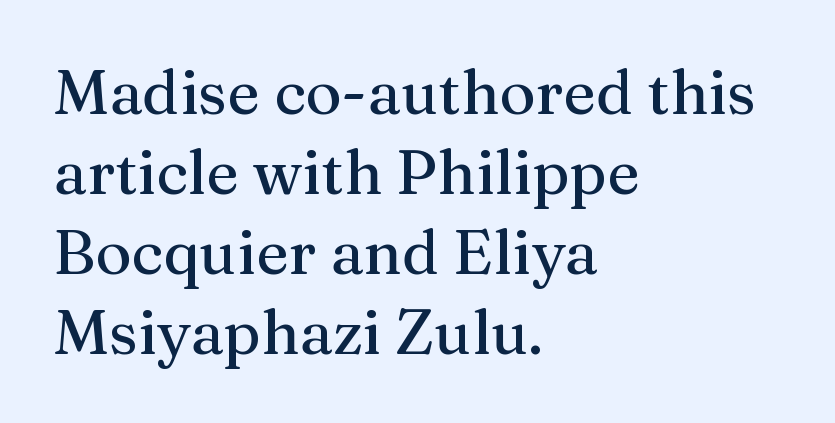
{"serif": "yes", "italic": "no", "width": "normal", "stroke_contrast": "medium", "x_height": "medium", "monospaced": "no", "underline": "no", "align": "left", "line_spacing": "normal", "line_spacing_ratio": 1.29, "letter_spacing": "normal", "letter_spacing_em": 0.0, "glyph_px": 62}
